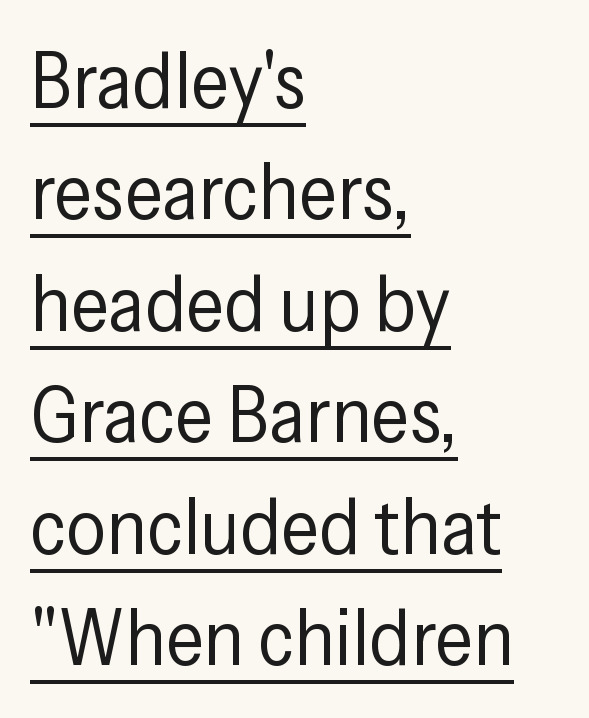
The string is rendered with underlining switched on. Look at the tracking — it's just the regular setting, nothing added. Here the designer chose a conventional face with non-uniform glyph widths. The designer went with a sans here, leaving each stem footless. The characters are drawn with everyday or finer stroke widths.
